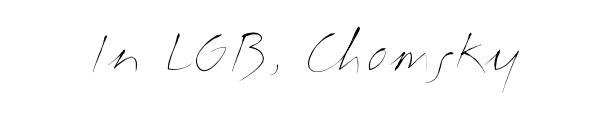
The image shows 49 px thin, wide type; set normal letter spacing, not underlined; medium stroke contrast and a medium x-height.
